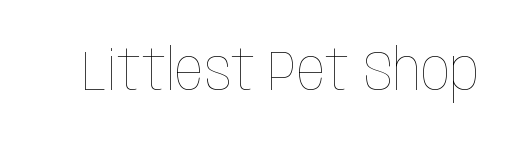
The image shows 57 px thin, condensed type, upright; set normal letter spacing, not underlined; low stroke contrast and a large x-height.
